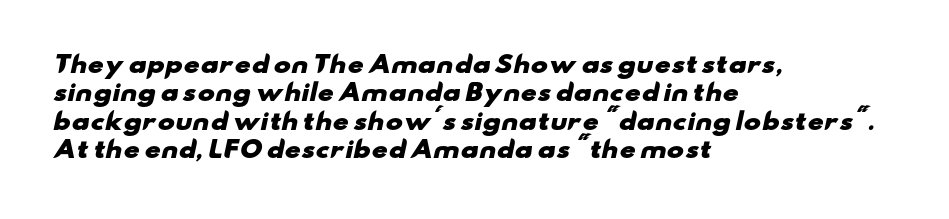
{"bold": "yes", "underline": "no", "align": "left", "line_spacing_ratio": 1.23, "letter_spacing": "normal", "letter_spacing_em": 0.0, "glyph_px": 23}
